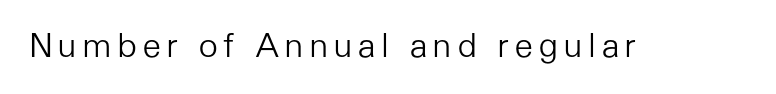
{"serif": "no", "italic": "no", "bold": "no", "weight": "light", "width": "normal", "stroke_contrast": "low", "x_height": "medium", "monospaced": "no", "underline": "no", "glyph_px": 33}
